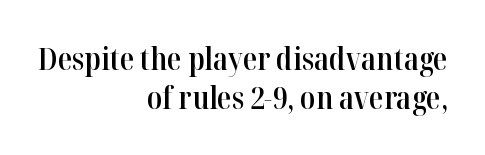
Q: Is the text bold? A: Semi-bold.
Q: Is the text italic (slanted)? A: No, it is upright.
Q: Is the typeface a serif or a sans-serif typeface? A: Serif.
Q: Is the text underlined? A: No.
Q: How is the paragraph aligned? A: Right-aligned.
Q: Is the spacing between letters normal or unusually wide? A: Normal.
Q: Is the spacing between lines tight, normal or loose? A: Normal.
Q: Width (condensed, normal, or wide)? A: Normal.
Q: Stroke contrast? A: High.
Q: x-height? A: Medium.
Q: Monospaced? A: No.
